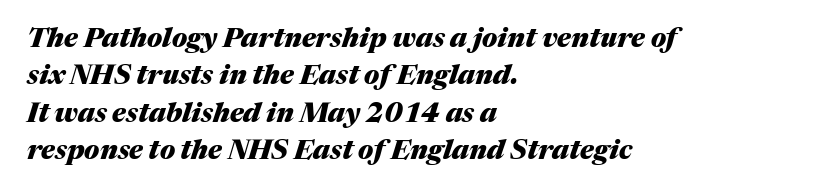
{"italic": "yes", "lean": "right", "slant_degrees": 17, "bold": "yes", "underline": "no", "align": "left", "line_spacing": "normal", "line_spacing_ratio": 1.38, "letter_spacing": "normal", "letter_spacing_em": 0.0, "glyph_px": 27}
